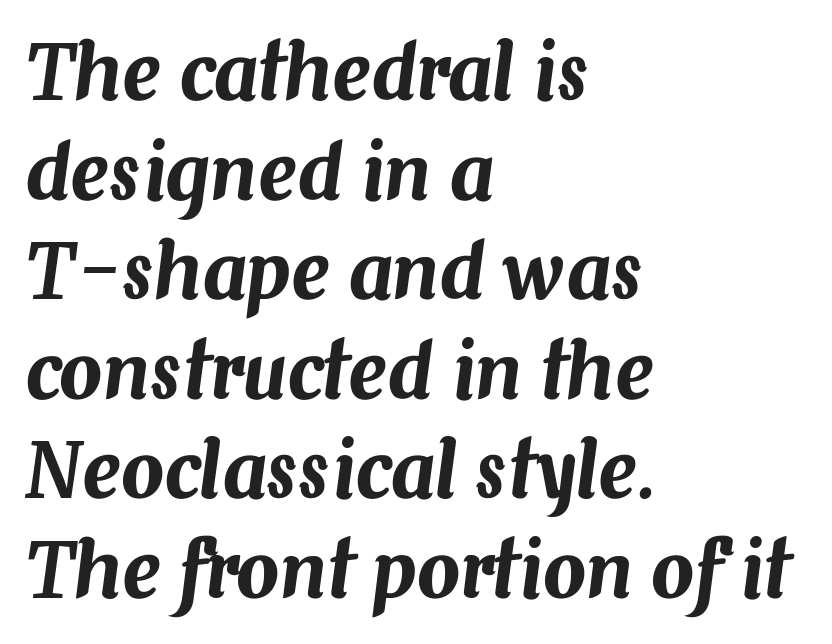
Q: Is the text italic (slanted)? A: Yes, it leans right by about 7 degrees.
Q: Is the text underlined? A: No.
Q: How is the paragraph aligned? A: Left-aligned.
Q: Is the spacing between letters normal or unusually wide? A: Normal.
Q: Is the spacing between lines tight, normal or loose? A: Normal.
Q: Width (condensed, normal, or wide)? A: Normal.
Q: Stroke contrast? A: Medium.
Q: x-height? A: Medium.
Q: Monospaced? A: No.
